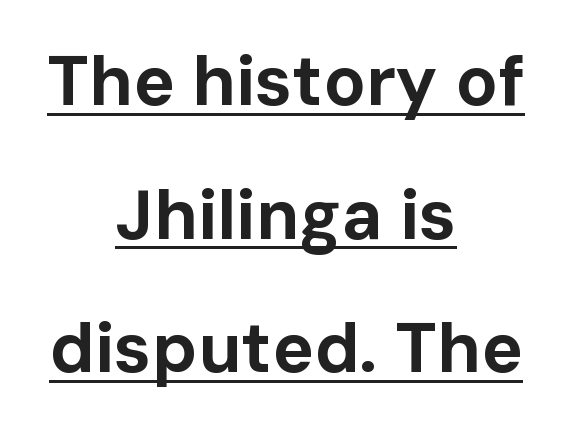
The image shows 70 px bold sans-serif type, upright; set centered, loose line spacing (1.91x), normal letter spacing, underlined; low stroke contrast and a medium x-height.
